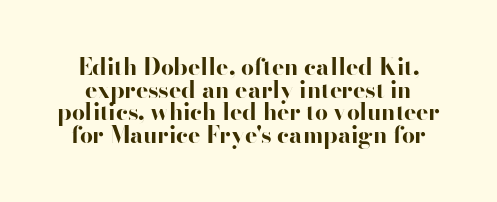
Q: Is the text bold? A: Yes.
Q: Is the text italic (slanted)? A: No, it is upright.
Q: Is the text underlined? A: No.
Q: Is the spacing between letters normal or unusually wide? A: Normal.
Q: Is the spacing between lines tight, normal or loose? A: Tight.
